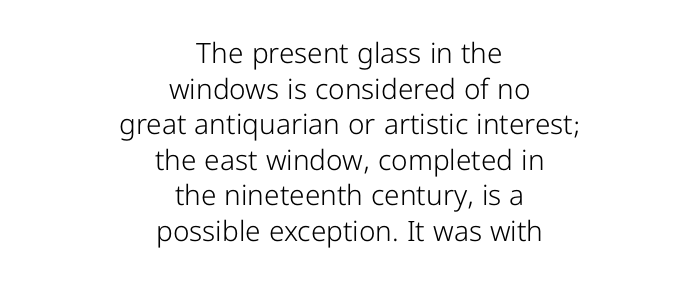
{"serif": "no", "italic": "no", "bold": "no", "weight": "light", "width": "normal", "stroke_contrast": "low", "x_height": "medium", "monospaced": "no", "underline": "no", "align": "center", "line_spacing": "normal", "line_spacing_ratio": 1.27, "letter_spacing": "normal", "letter_spacing_em": 0.0, "glyph_px": 28}
